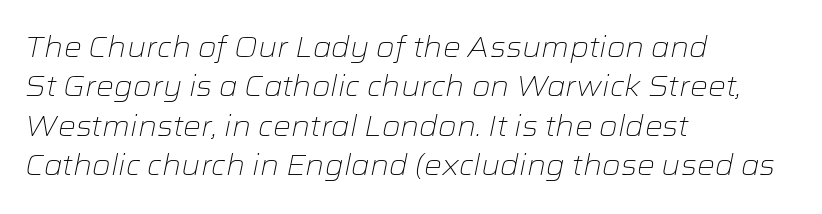
The image shows 28 px light, wide type, italic (leaning right); set left-aligned, normal line spacing (1.41x), normal letter spacing, not underlined; low stroke contrast and a medium x-height.
